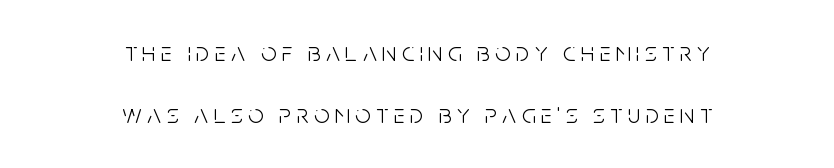
The image shows 27 px text type, upright; set centered, loose line spacing (2.28x), unusually wide letter spacing (+0.2 em), not underlined.
